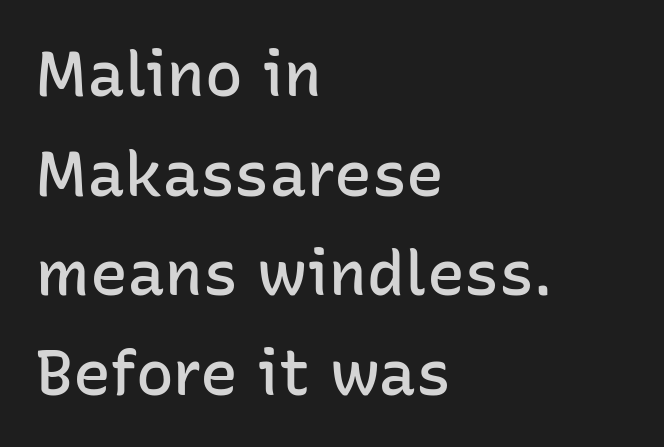
The image shows 63 px semibold sans-serif type, upright; set left-aligned, normal line spacing (1.58x), normal letter spacing, not underlined; low stroke contrast and a medium x-height.
